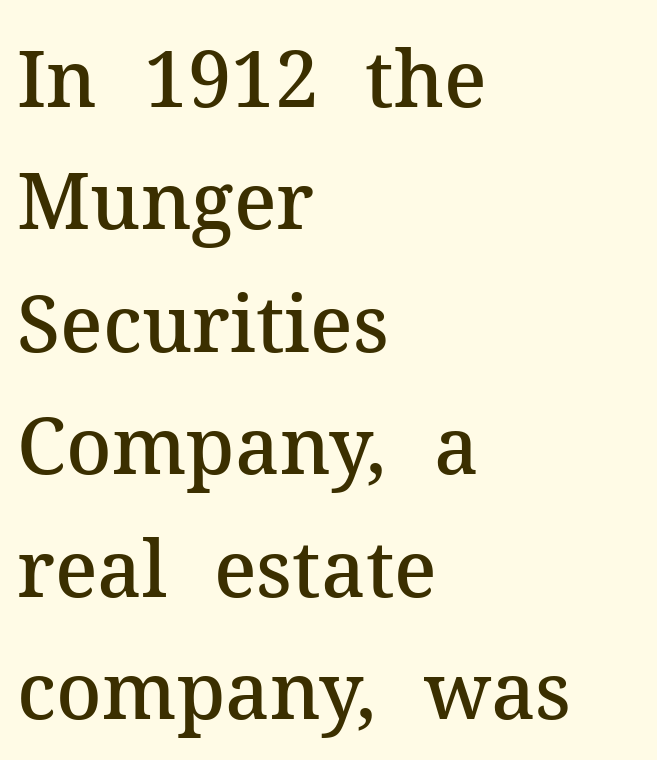
Q: Is the text bold? A: Semi-bold.
Q: Is the text italic (slanted)? A: No, it is upright.
Q: Is the typeface a serif or a sans-serif typeface? A: Serif.
Q: Is the text underlined? A: No.
Q: How is the paragraph aligned? A: Left-aligned.
Q: Is the spacing between letters normal or unusually wide? A: Normal.
Q: Is the spacing between lines tight, normal or loose? A: Normal.
Q: Width (condensed, normal, or wide)? A: Normal.
Q: Stroke contrast? A: Medium.
Q: x-height? A: Medium.
Q: Monospaced? A: No.
